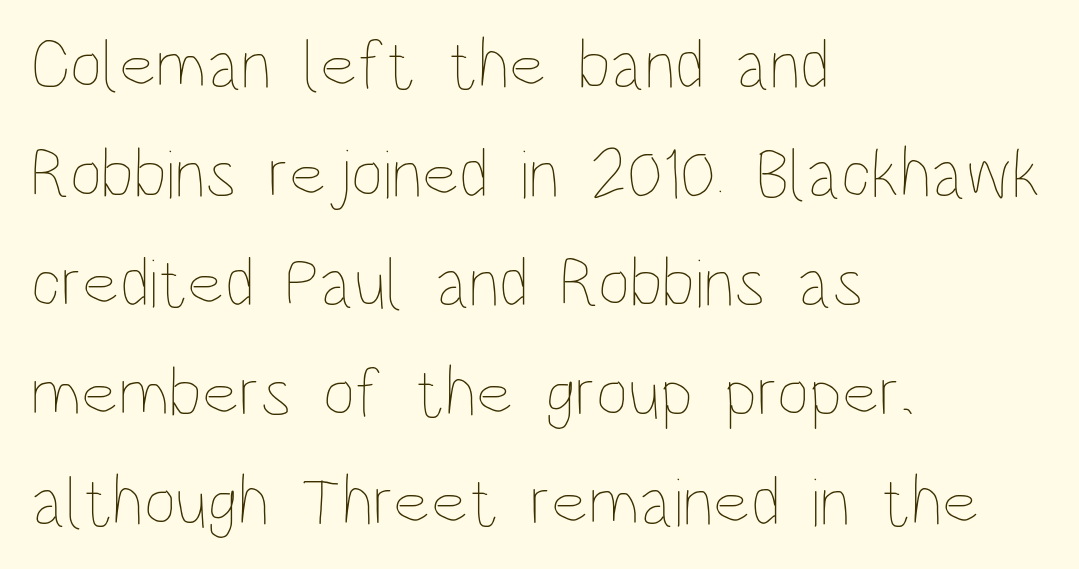
{"italic": "no", "bold": "no", "weight": "thin", "width": "condensed", "stroke_contrast": "low", "x_height": "large", "monospaced": "no", "underline": "no", "align": "left", "line_spacing": "normal", "line_spacing_ratio": 1.56, "letter_spacing": "normal", "letter_spacing_em": 0.0, "glyph_px": 70}
